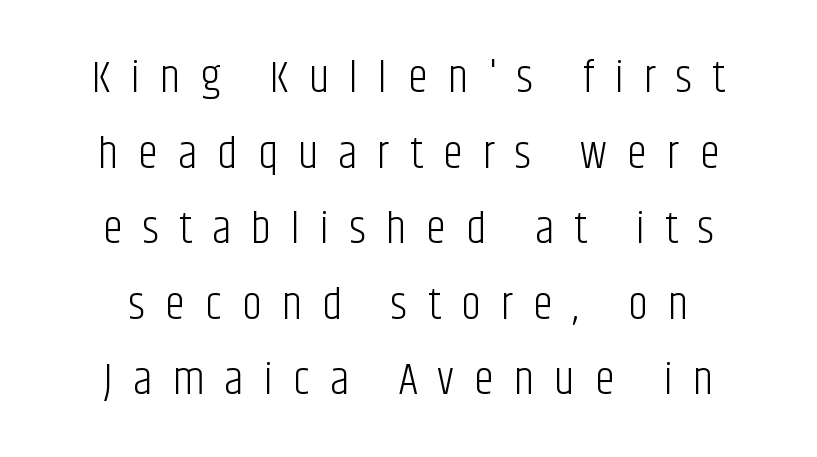
The image shows 45 px light, condensed sans-serif type, upright; set normal line spacing (1.68x), unusually wide letter spacing (+0.45 em), not underlined; low stroke contrast and a large x-height.
